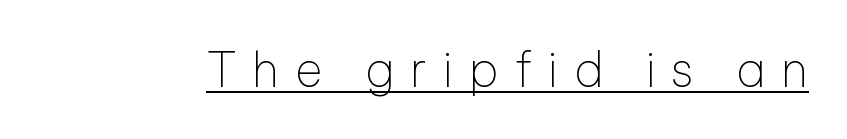
{"serif": "no", "italic": "no", "bold": "no", "weight": "thin", "width": "normal", "stroke_contrast": "low", "x_height": "medium", "monospaced": "no", "underline": "yes", "letter_spacing": "wide", "letter_spacing_em": 0.32, "glyph_px": 48}
